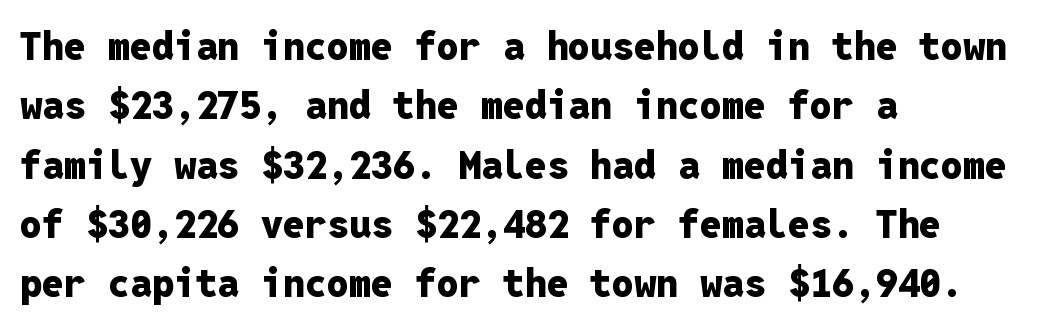
The image shows 39 px heavy sans-serif type, upright, monospaced; set left-aligned, normal line spacing (1.52x), normal letter spacing, not underlined; low stroke contrast and a medium x-height.
